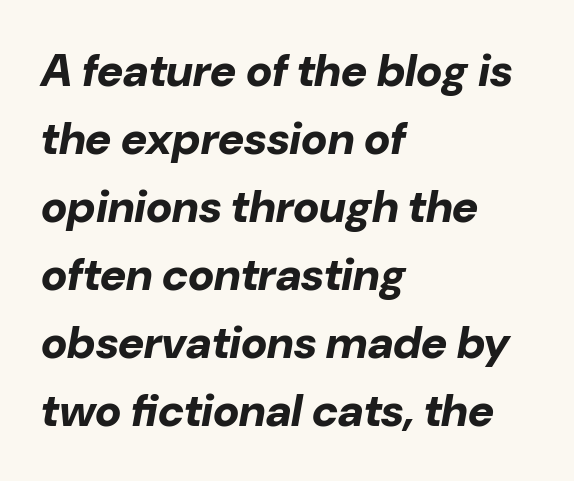
The image shows 45 px bold type, italic (leaning right); set left-aligned, normal line spacing (1.51x), normal letter spacing, not underlined; low stroke contrast and a medium x-height.
